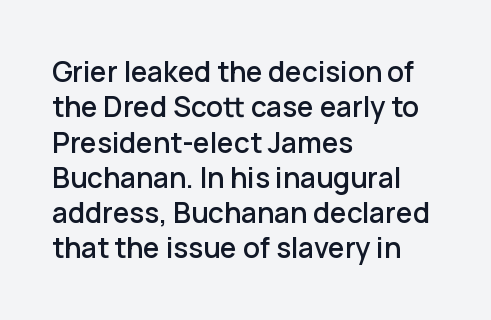
The image shows 28 px sans-serif type, upright; set left-aligned, normal line spacing (1.26x), normal letter spacing, not underlined; low stroke contrast and a medium x-height.
